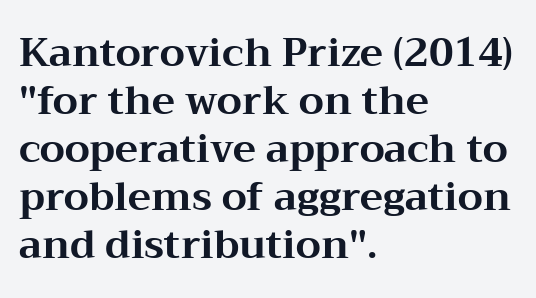
Q: Is the text bold? A: Yes.
Q: Is the text italic (slanted)? A: No, it is upright.
Q: Is the typeface a serif or a sans-serif typeface? A: Serif.
Q: Is the text underlined? A: No.
Q: How is the paragraph aligned? A: Left-aligned.
Q: Is the spacing between letters normal or unusually wide? A: Normal.
Q: Width (condensed, normal, or wide)? A: Wide.
Q: Stroke contrast? A: Medium.
Q: x-height? A: Medium.
Q: Monospaced? A: No.
